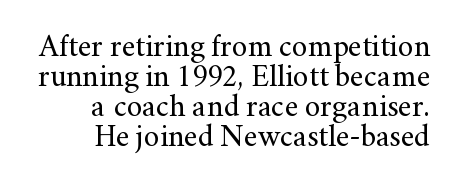
The space beneath each line is pristine and unruled. Classification — serif. Is there any slant? The stems are plumb. Students, observe: this is what under-led, compact text looks like. Is the stroke heavy? The answer is a plain regular-or-lighter.
